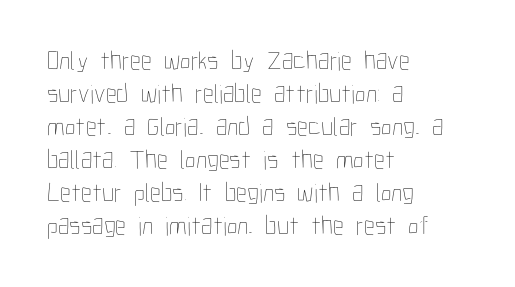
{"italic": "no", "bold": "no", "underline": "no", "align": "left", "line_spacing_ratio": 1.22, "letter_spacing": "normal", "letter_spacing_em": 0.0, "glyph_px": 27}
